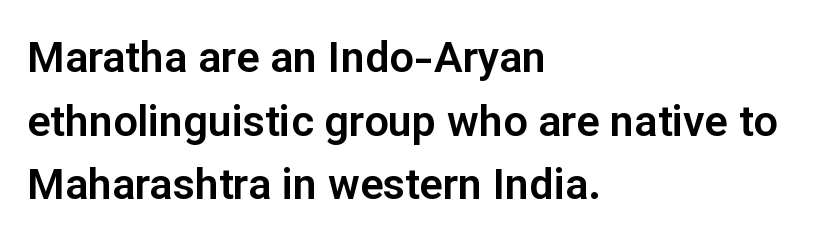
Leading: standard. Where is the straight margin? On the left. These lines are rendered in a variable-pitch font. Inter-character spacing is left at the font's built-in metrics. Tall strokes in this sample are plumb rather than angled. Serif or sans? Sans — the stroke terminals are bare.
